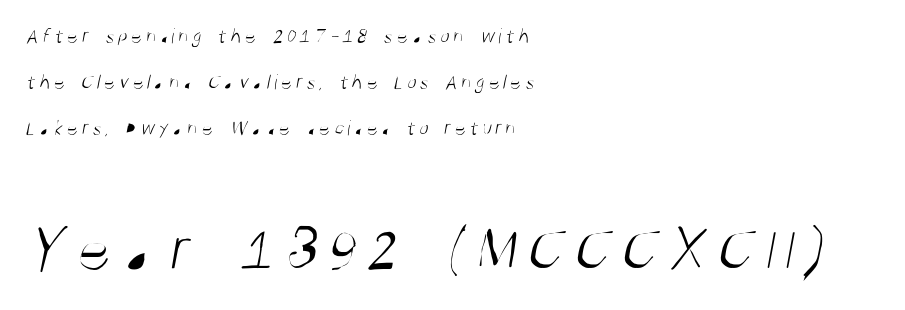
Looks like regular typesetting: each glyph gets only the width it needs. The passage shown is not underscored anywhere. Does the copy run flush right? No — it runs flush left. Is the type heavy? It reads as light-to-regular instead.
